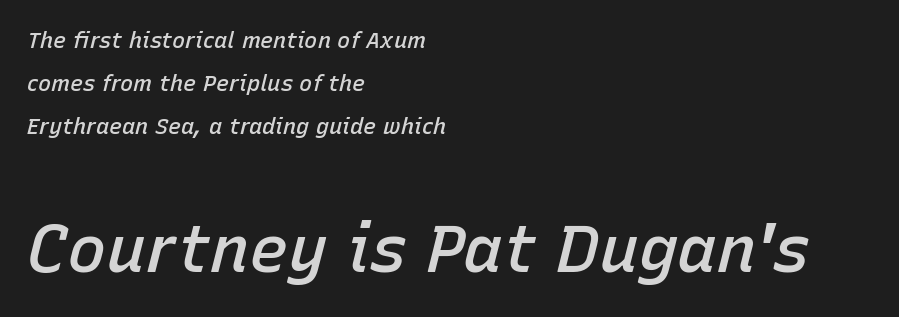
Q: Is the text bold? A: Semi-bold.
Q: Is the text italic (slanted)? A: Yes, it leans right by about 15 degrees.
Q: Is the text underlined? A: No.
Q: How is the paragraph aligned? A: Left-aligned.
Q: Is the spacing between letters normal or unusually wide? A: Normal.
Q: Is the spacing between lines tight, normal or loose? A: Loose.
Q: Which block of text is set in a larger size, the first (top) or the second (bottom)? A: The second (bottom) one.
Q: Width (condensed, normal, or wide)? A: Normal.
Q: Stroke contrast? A: Low.
Q: x-height? A: Medium.
Q: Monospaced? A: No.
